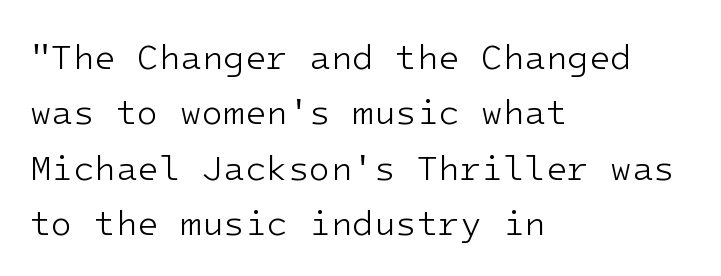
Style check: upright. A normal amount of white space separates one row of letters from the next. Caption: face not bold, strokes unweighted. The typeface chosen for these lines omits serifs. All the whitespace from short lines collects on the right. Tracking here is standard; glyphs follow each other at the usual distance.
